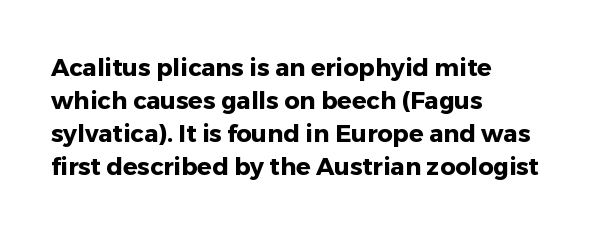
These lines keep a tight, regular rhythm from letter to letter. Heavy-handed strokes throughout: this text is bold. A normal amount of white space separates one row of letters from the next. The font's upright variant was chosen for this text. The string is rendered with underlining switched off. Which margin do the lines hug? The left one — the right edge is uneven.
